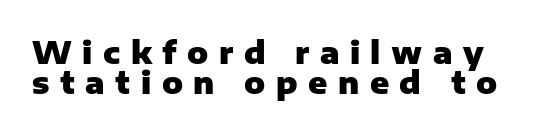
Q: Is the text bold? A: Yes.
Q: Is the text italic (slanted)? A: No, it is upright.
Q: Is the typeface a serif or a sans-serif typeface? A: Sans-serif.
Q: Is the text underlined? A: No.
Q: Is the spacing between letters normal or unusually wide? A: Unusually wide.
Q: Is the spacing between lines tight, normal or loose? A: Tight.
Q: Width (condensed, normal, or wide)? A: Normal.
Q: Stroke contrast? A: Low.
Q: x-height? A: Medium.
Q: Monospaced? A: No.
